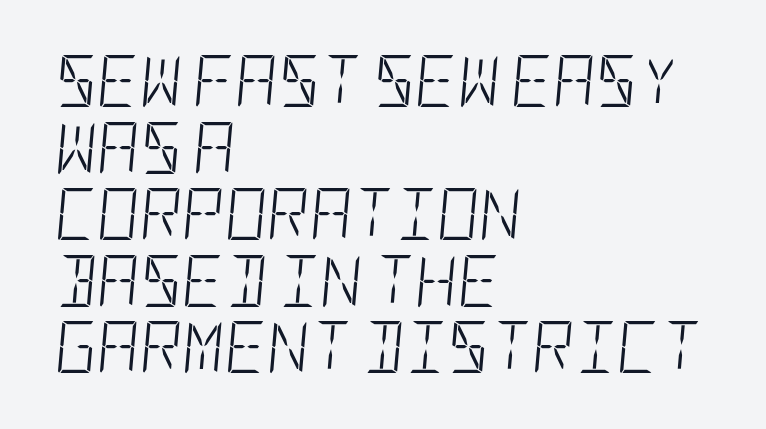
Bare-footed words on every line. The text block is weighted toward the left margin, trailing off unevenly rightward. Designer's note — italics engaged. The typesetting does not lean heavy: it is not bold. If you measured baseline to baseline, you'd find a middling distance. The rendering keeps characters at their native spacing.
